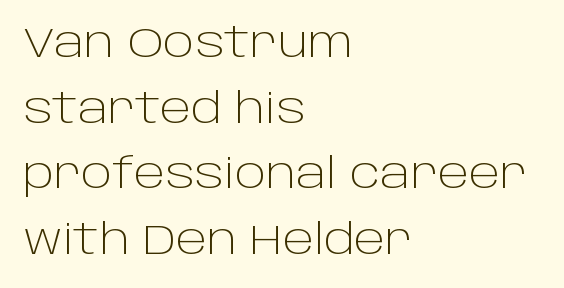
Left-aligned paragraph, ragged on the right. Each word holds together tightly as a unit, with standard inter-letter gaps. The lettering holds an erect, upright posture throughout. Is this a fixed-width face? No — the glyphs have proportional, varying widths. Reading down the column, the eye jumps a familiar distance to each next line.
